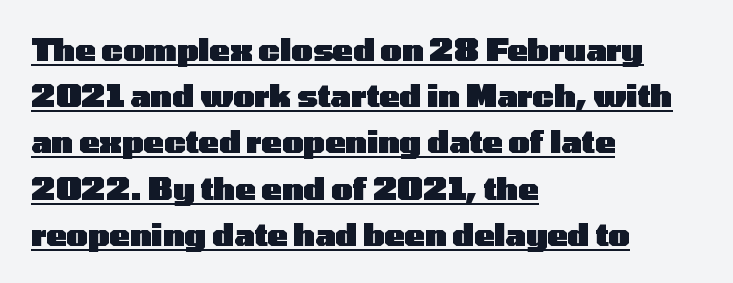
Q: Is the text bold? A: Yes.
Q: Is the text italic (slanted)? A: No, it is upright.
Q: Is the typeface a serif or a sans-serif typeface? A: Sans-serif.
Q: Is the text underlined? A: Yes.
Q: How is the paragraph aligned? A: Left-aligned.
Q: Is the spacing between letters normal or unusually wide? A: Normal.
Q: Is the spacing between lines tight, normal or loose? A: Normal.
Q: Width (condensed, normal, or wide)? A: Wide.
Q: Stroke contrast? A: Low.
Q: x-height? A: Medium.
Q: Monospaced? A: No.
